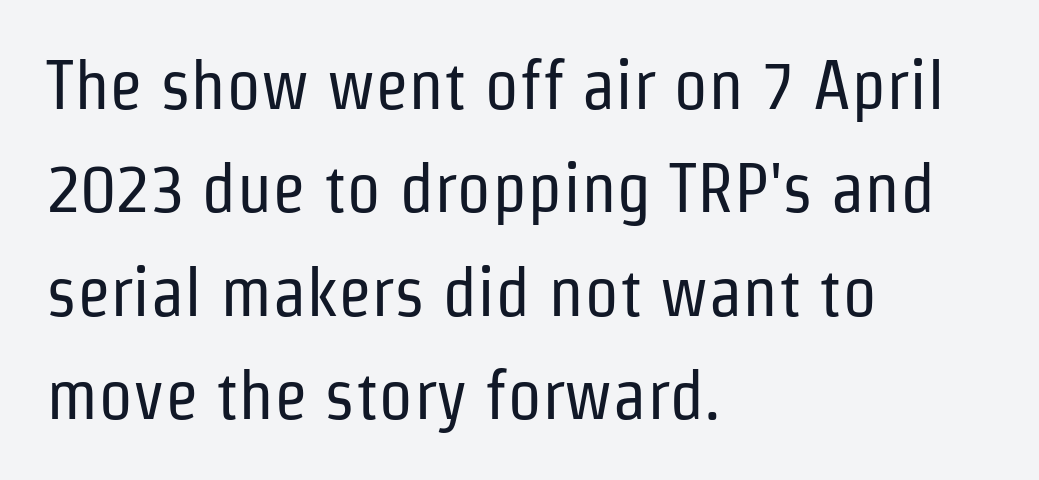
Unbolded letterforms with no extra heft. Is there much room between lines? A standard amount, neither cramped nor airy. You could not count columns in this text — the font is proportionally spaced. Plain, unruled lines of type.
